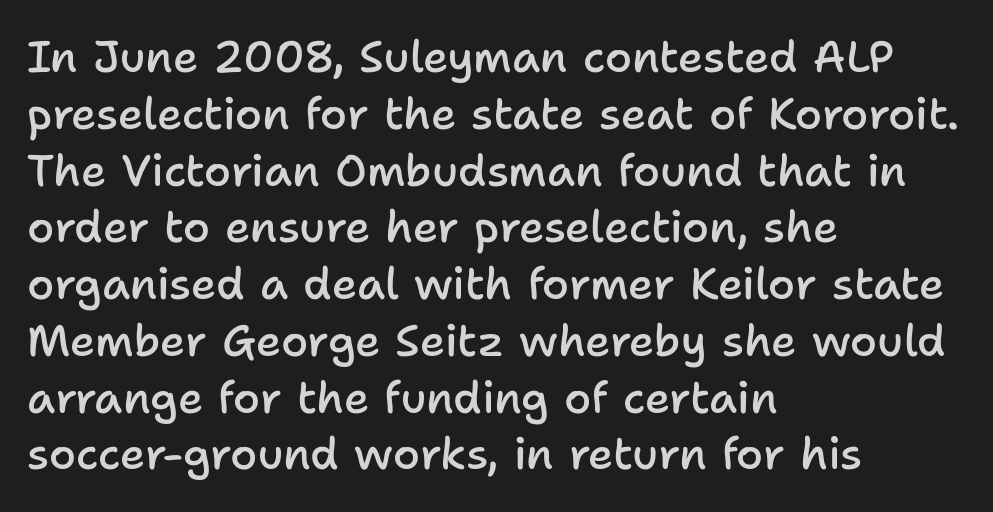
These lines are set flush left with a ragged right edge. Notice how descenders clear the ascenders below comfortably — that's standard leading. Students, this is semibold: more ink than regular, less than bold. Are there feet on the stems? There aren't — it's a sans. A typesetter would call this proportional, since set widths differ per character. Descenders hang freely into open space.
